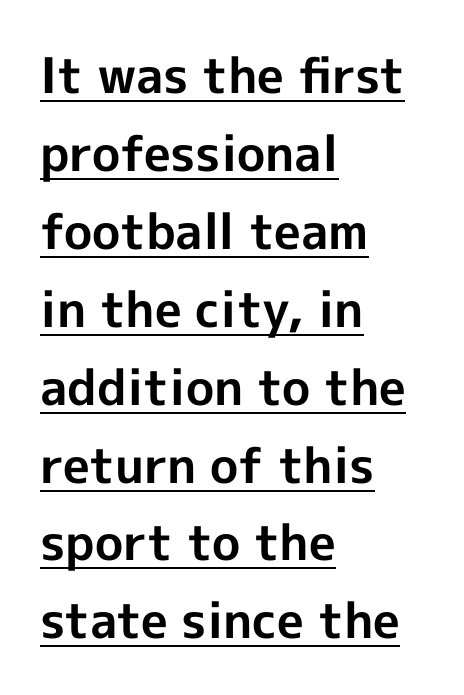
The letters advance in unequal steps, a hallmark of proportional type. Ordinary non-slanted type is in use. Short and long lines alike share a common starting point at left. In terms of letterspacing, this is plain default setting. The lines sit at an ordinary, default distance from one another. Its strokes are broad and dark, the hallmark of bold type.
